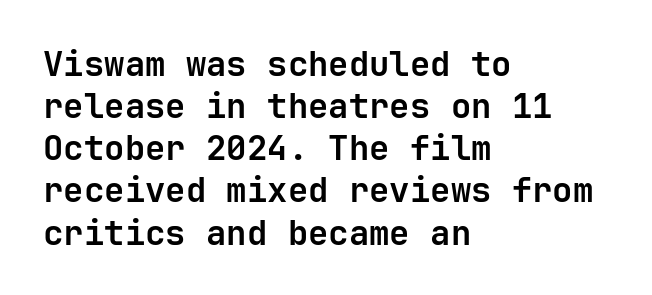
The image shows 34 px semibold sans-serif type, upright; set left-aligned, line spacing 1.24x, normal letter spacing, not underlined; low stroke contrast and a medium x-height.
